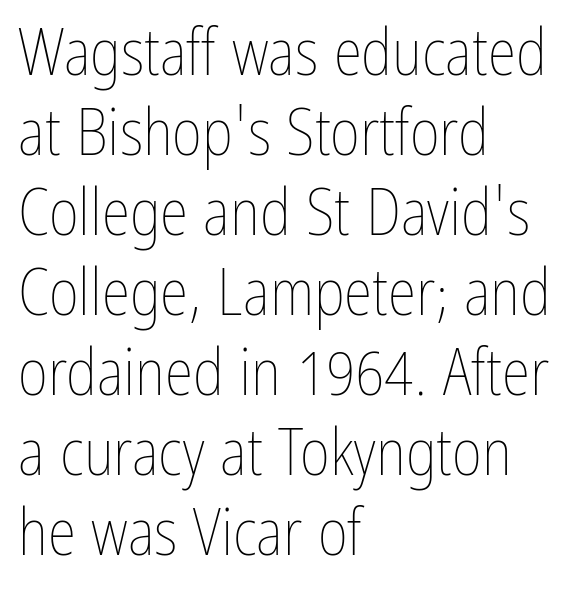
The image shows 65 px thin, condensed type, upright; set left-aligned, line spacing 1.23x, normal letter spacing, not underlined; low stroke contrast and a medium x-height.
